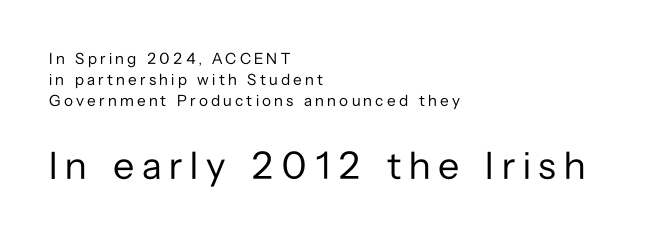
The image shows 39 px regular-weight sans-serif type, upright; set left-aligned, normal line spacing (1.3x), unusually wide letter spacing (+0.2 em), not underlined; the second (bottom) block is 2.44x larger; low stroke contrast and a medium x-height.
